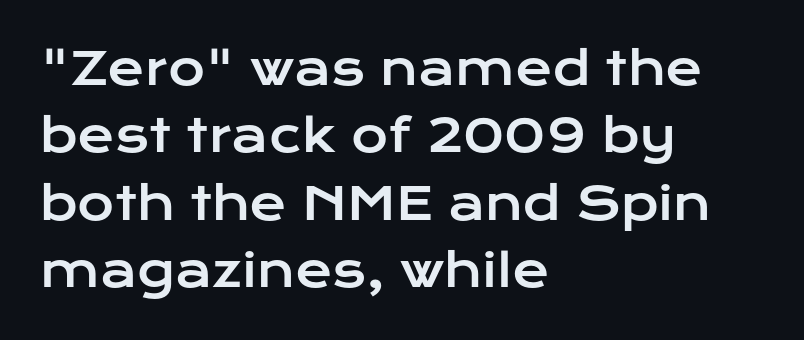
Which margin do the lines hug? The left one — the right edge is uneven. Leading matches the norm, producing a regular column. Check under the words: just untouched page. Varying glyph widths throughout — classic text-font behaviour. Tracking here is standard; glyphs follow each other at the usual distance. A typesetter would label this face a sans.
